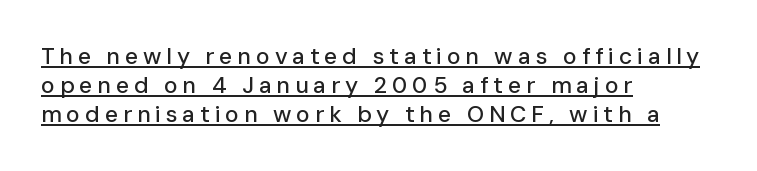
Q: Is the text italic (slanted)? A: No, it is upright.
Q: Is the text underlined? A: Yes.
Q: How is the paragraph aligned? A: Left-aligned.
Q: Is the spacing between letters normal or unusually wide? A: Unusually wide.
Q: Is the spacing between lines tight, normal or loose? A: Normal.
